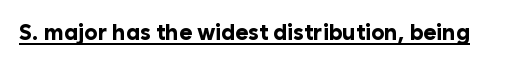
{"italic": "no", "bold": "yes", "underline": "yes", "letter_spacing": "normal", "letter_spacing_em": 0.0, "glyph_px": 22}
